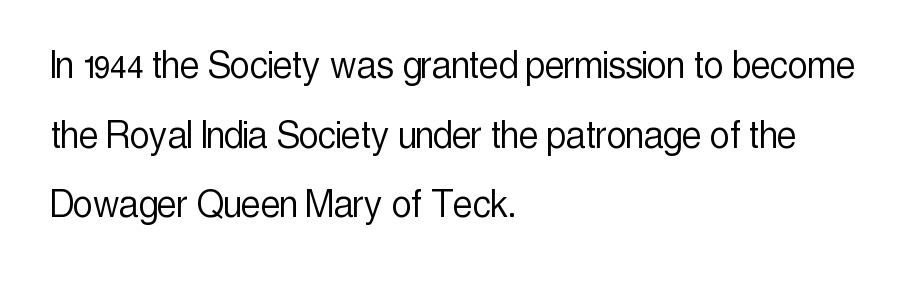
The image shows 44 px light, condensed sans-serif type, upright; set left-aligned, normal line spacing (1.58x), normal letter spacing, not underlined; a medium x-height.
